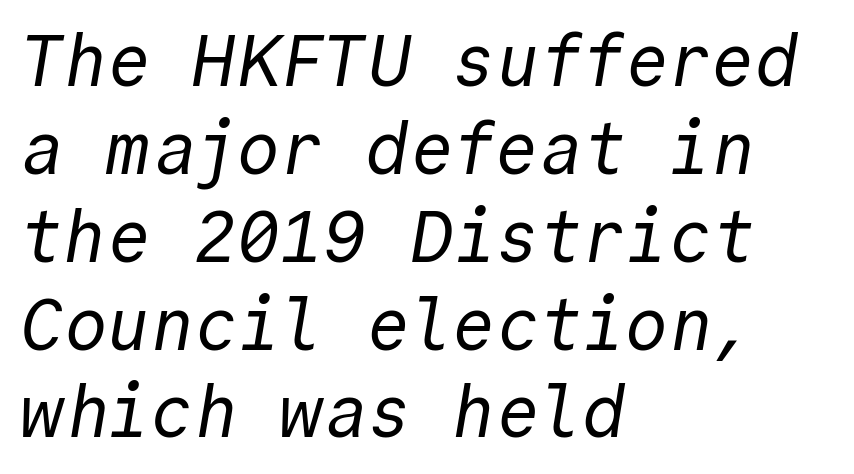
The image shows 72 px regular-weight sans-serif type, monospaced; set left-aligned, line spacing 1.22x, normal letter spacing, not underlined; a medium x-height.
